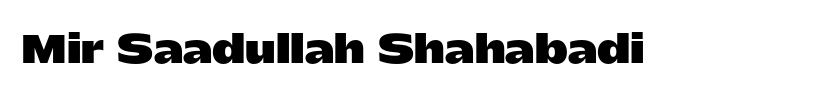
Q: Is the text bold? A: Yes.
Q: Is the text italic (slanted)? A: No, it is upright.
Q: Is the typeface a serif or a sans-serif typeface? A: Sans-serif.
Q: Is the text underlined? A: No.
Q: Is the spacing between letters normal or unusually wide? A: Normal.
Q: Width (condensed, normal, or wide)? A: Wide.
Q: Stroke contrast? A: Low.
Q: x-height? A: Medium.
Q: Monospaced? A: No.
